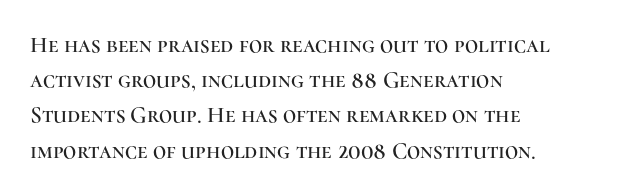
The image shows 23 px text type, upright; set left-aligned, normal line spacing (1.53x), normal letter spacing, not underlined.
